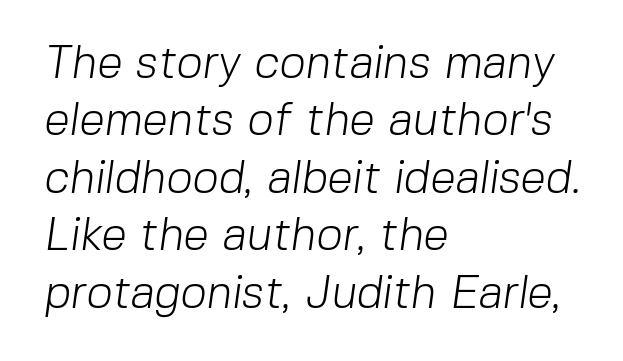
Q: Is the text bold? A: No.
Q: Is the typeface a serif or a sans-serif typeface? A: Sans-serif.
Q: Is the text underlined? A: No.
Q: How is the paragraph aligned? A: Left-aligned.
Q: Is the spacing between letters normal or unusually wide? A: Normal.
Q: Is the spacing between lines tight, normal or loose? A: Normal.
Q: Width (condensed, normal, or wide)? A: Normal.
Q: Stroke contrast? A: Low.
Q: x-height? A: Medium.
Q: Monospaced? A: No.
